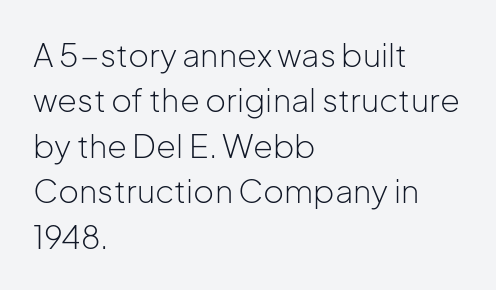
{"serif": "no", "italic": "no", "bold": "no", "weight": "light", "width": "normal", "stroke_contrast": "low", "x_height": "medium", "monospaced": "no", "underline": "no", "align": "left", "line_spacing": "normal", "line_spacing_ratio": 1.42, "letter_spacing": "normal", "letter_spacing_em": 0.0, "glyph_px": 32}
